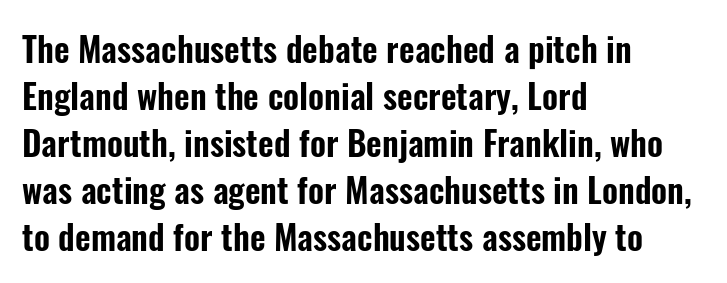
Q: Is the text italic (slanted)? A: No, it is upright.
Q: Is the typeface a serif or a sans-serif typeface? A: Sans-serif.
Q: Is the text underlined? A: No.
Q: How is the paragraph aligned? A: Left-aligned.
Q: Is the spacing between letters normal or unusually wide? A: Normal.
Q: Is the spacing between lines tight, normal or loose? A: Normal.
Q: Width (condensed, normal, or wide)? A: Condensed.
Q: Stroke contrast? A: Low.
Q: x-height? A: Medium.
Q: Monospaced? A: No.
